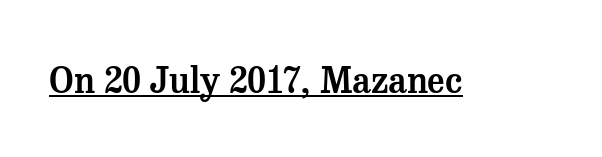
{"serif": "yes", "italic": "no", "width": "normal", "stroke_contrast": "medium", "x_height": "medium", "monospaced": "no", "underline": "yes", "letter_spacing": "normal", "letter_spacing_em": 0.0, "glyph_px": 35}
